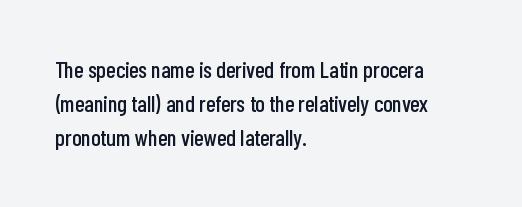
Clear beneath every line of the passage. Notice how descenders clear the ascenders below comfortably — that's standard leading. In terms of letterspacing, this is plain default setting. The lettering stays uniformly vertical, giving the passage a roman look. The lines in this sample share a left origin and differ only in where they stop.
